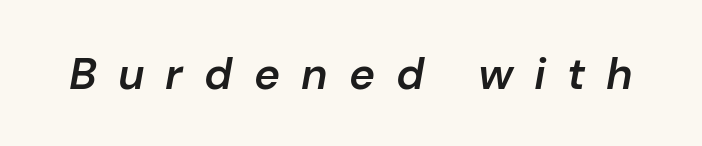
The image shows 44 px semibold type, italic (leaning right); set unusually wide letter spacing (+0.48 em), not underlined; low stroke contrast and a medium x-height.
